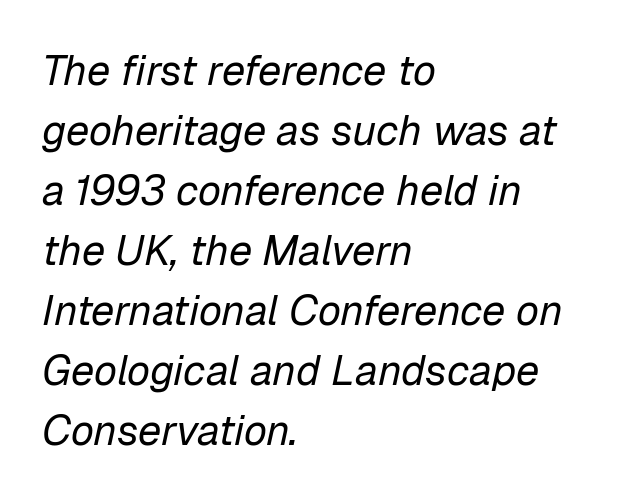
The image shows 42 px regular-weight type, italic (leaning right); set left-aligned, normal line spacing (1.43x), normal letter spacing, not underlined; low stroke contrast and a medium x-height.
